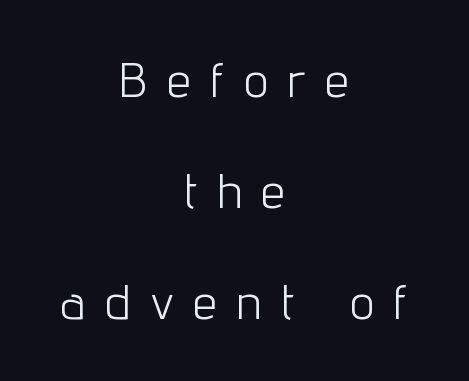
Check the space under the baseline: it is left empty. Here the designer chose a conventional face with non-uniform glyph widths. The line texture is sparse and dotted thanks to wide tracking. Posture: vertical. Successive baselines arrive slowly, with a big drop between each. The typesetting does not lean heavy: it is not bold.
